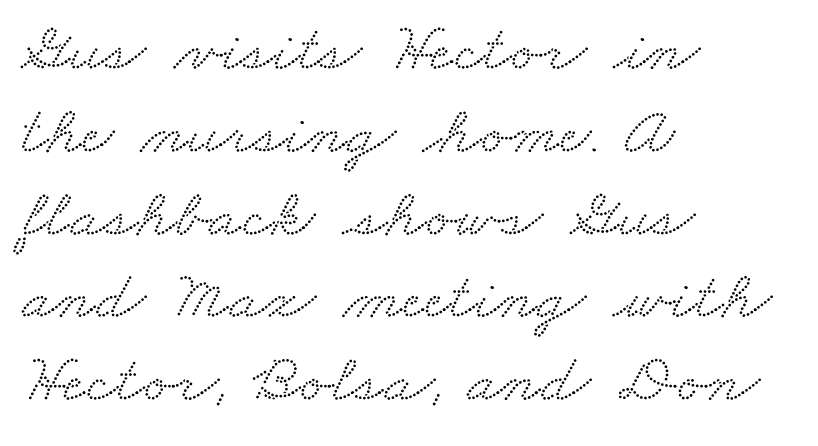
Q: Is the typeface a serif or a sans-serif typeface? A: Serif.
Q: Is the text underlined? A: No.
Q: How is the paragraph aligned? A: Left-aligned.
Q: Is the spacing between letters normal or unusually wide? A: Normal.
Q: Width (condensed, normal, or wide)? A: Wide.
Q: Stroke contrast? A: Medium.
Q: x-height? A: Small.
Q: Monospaced? A: No.
